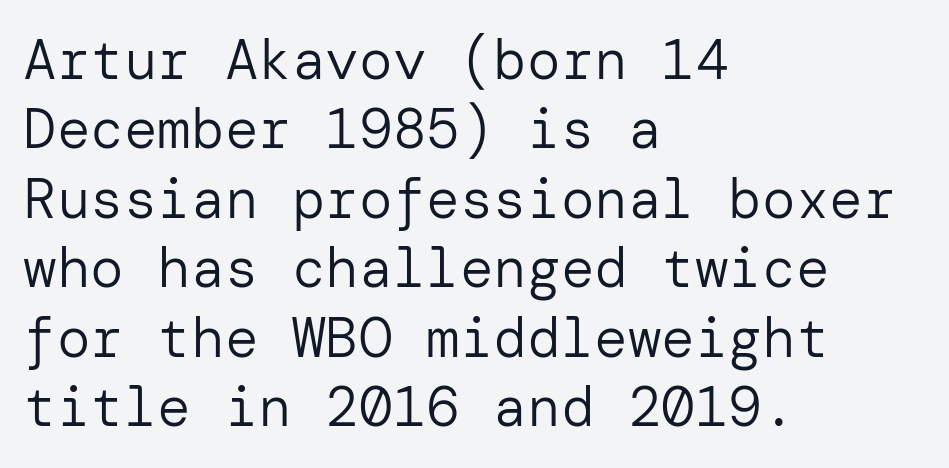
The image shows 56 px regular-weight sans-serif type, upright; set left-aligned, line spacing 1.24x, normal letter spacing, not underlined; low stroke contrast and a medium x-height.
